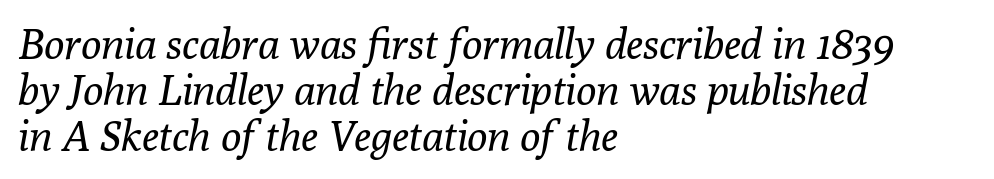
{"serif": "yes", "italic": "yes", "lean": "right", "slant_degrees": 10, "bold": "no", "weight": "regular", "width": "normal", "stroke_contrast": "low", "x_height": "medium", "monospaced": "no", "underline": "no", "align": "left", "line_spacing": "tight", "line_spacing_ratio": 1.09, "letter_spacing": "normal", "letter_spacing_em": 0.0, "glyph_px": 42}
